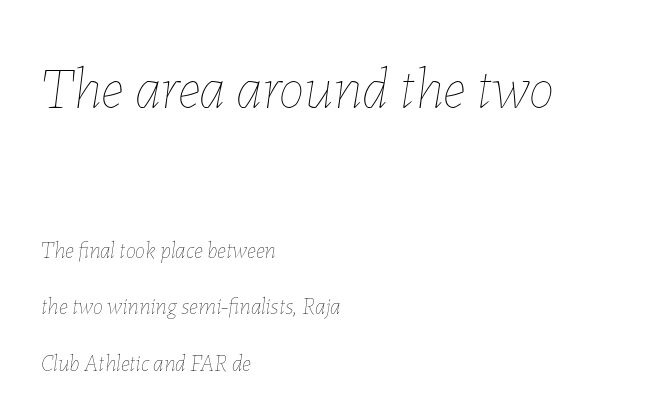
Q: Is the text bold? A: No.
Q: Is the text italic (slanted)? A: Yes, it leans right by about 7 degrees.
Q: Is the text underlined? A: No.
Q: How is the paragraph aligned? A: Left-aligned.
Q: Is the spacing between letters normal or unusually wide? A: Normal.
Q: Is the spacing between lines tight, normal or loose? A: Loose.
Q: Which block of text is set in a larger size, the first (top) or the second (bottom)? A: The first (top) one.
Q: Width (condensed, normal, or wide)? A: Normal.
Q: Stroke contrast? A: Low.
Q: x-height? A: Medium.
Q: Monospaced? A: No.
